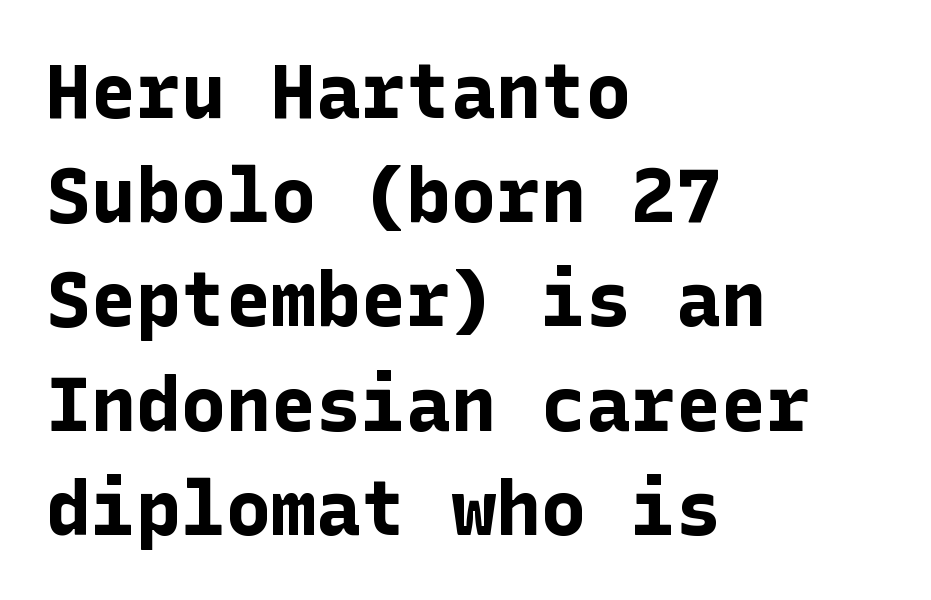
The image shows 75 px bold sans-serif type, upright; set left-aligned, normal line spacing (1.39x), normal letter spacing, not underlined; low stroke contrast and a medium x-height.
